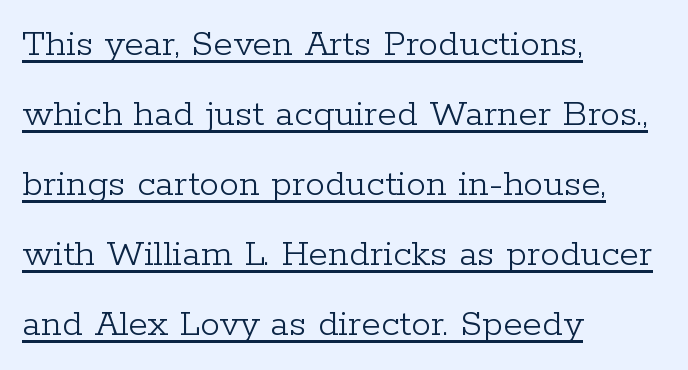
Q: Is the text bold? A: No.
Q: Is the text italic (slanted)? A: No, it is upright.
Q: Is the typeface a serif or a sans-serif typeface? A: Serif.
Q: Is the text underlined? A: Yes.
Q: How is the paragraph aligned? A: Left-aligned.
Q: Is the spacing between letters normal or unusually wide? A: Normal.
Q: Width (condensed, normal, or wide)? A: Normal.
Q: Stroke contrast? A: Low.
Q: x-height? A: Medium.
Q: Monospaced? A: No.
